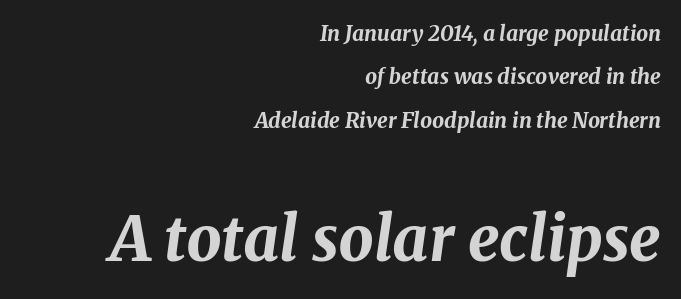
All the whitespace from short lines collects on the left. Does the leading feel generous? Absolutely, it's lavish. The zone under the glyphs is completely vacant. Is the type slanted? Yes — the strokes lean at a clear angle. Characters follow at the spacing the type designer built in. This layout puts the modest block above and the oversized block below.
